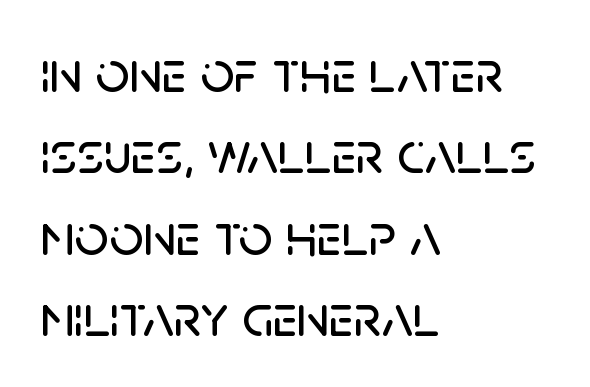
The space directly below the letters is spotless. The designer left line spacing at the default. Every character sits straight up, as roman type does. The paragraph has a hard left edge and a soft right edge. This sample has the flowing, uneven cadence of proportional lettering. Letter spacing: default.
